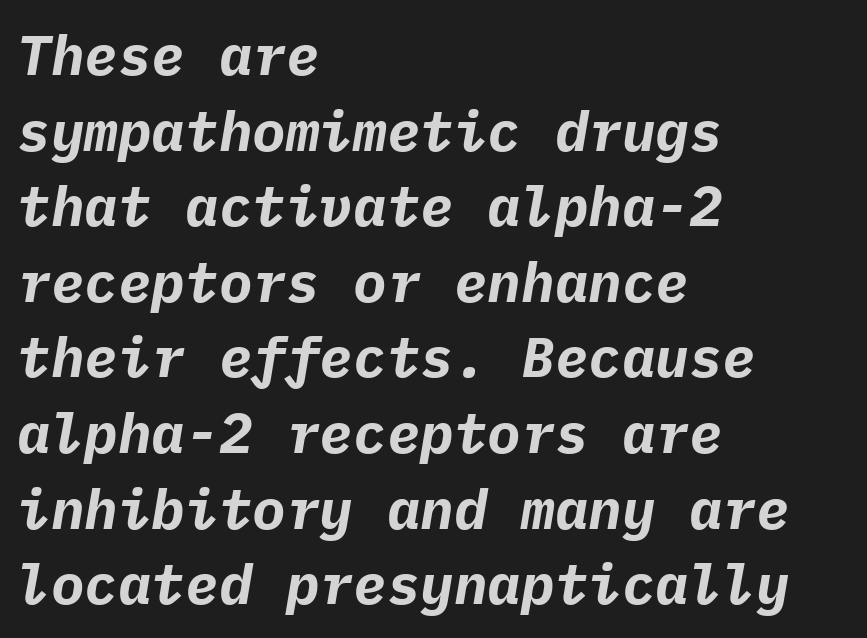
The image shows 56 px bold type, italic (leaning right), monospaced; set left-aligned, normal line spacing (1.35x), normal letter spacing, not underlined; low stroke contrast and a medium x-height.
